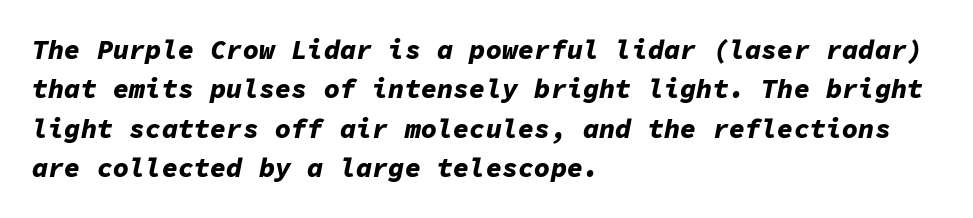
Every letter is thick-stroked: bold, no question. You can tell it's italic because the verticals aren't actually vertical. Anything drawn beneath the words? Only blank space. Each word holds together tightly as a unit, with standard inter-letter gaps. Leading matches the norm, producing a regular column.
